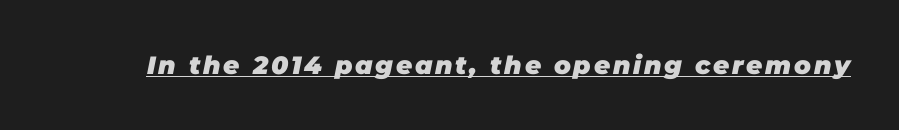
These words are printed bold, with thick strokes throughout. Compared with ordinary roman type, these characters are visibly tilted. The passage shown is underscored from start to finish.
